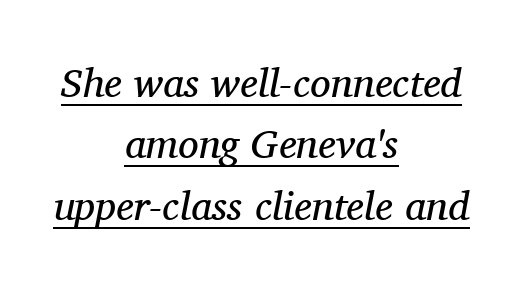
{"serif": "yes", "italic": "yes", "lean": "right", "slant_degrees": 11, "bold": "no", "weight": "regular", "width": "normal", "stroke_contrast": "medium", "x_height": "medium", "monospaced": "no", "underline": "yes", "align": "center", "line_spacing": "normal", "line_spacing_ratio": 1.5, "letter_spacing": "normal", "letter_spacing_em": 0.0, "glyph_px": 41}
